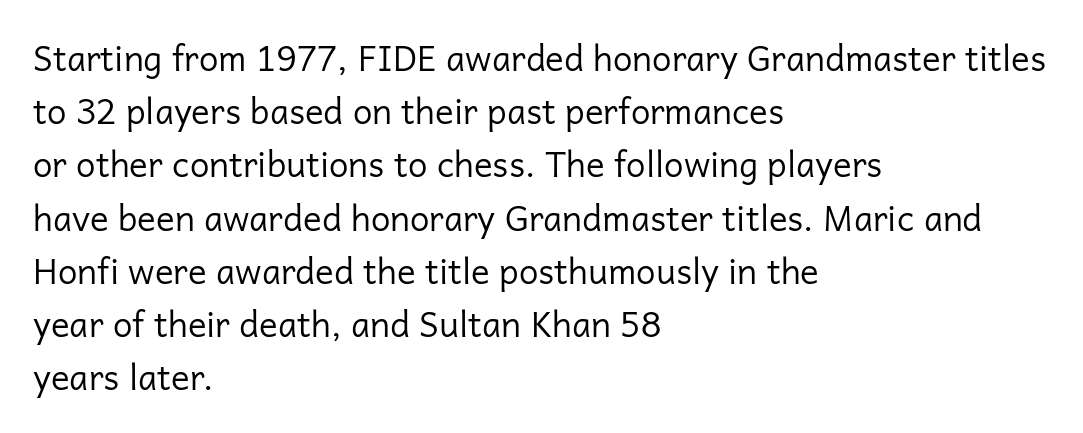
Character widths vary here, with narrow letters taking less room than wide ones. The lines are quadded left. Look at the bottom of the vertical strokes: they stop flat, with no serifs. Baseline-to-baseline distance is the conventional proportion of letter height. The type is set solid horizontally, with unmodified tracking. The font is comparable to plain body text, perhaps lighter.
